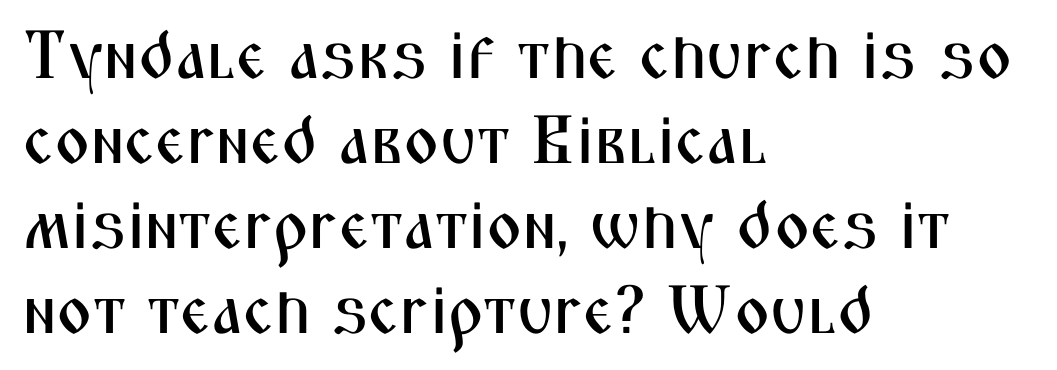
{"serif": "no", "italic": "no", "width": "condensed", "stroke_contrast": "medium", "x_height": "medium", "monospaced": "no", "underline": "no", "align": "left", "line_spacing": "normal", "line_spacing_ratio": 1.25, "letter_spacing": "normal", "letter_spacing_em": 0.0, "glyph_px": 68}
